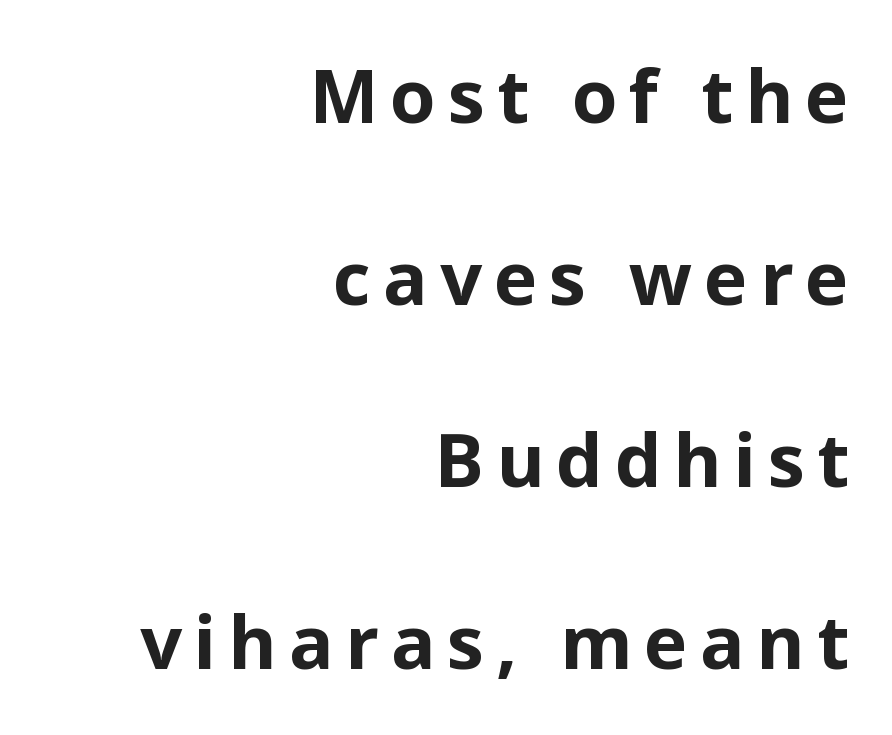
Notice how the stems are strictly vertical — no italics here. Whoever set this chose breathing room over compactness in the vertical rhythm. A flush-right, rag-left setting is used for this passage. Weight: bold. The face used here is proportionally spaced, like ordinary book or web type. You can tell from the bare stems that sans-serif type was used.
